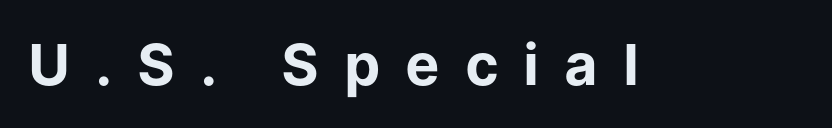
Q: Is the text bold? A: Yes.
Q: Is the text italic (slanted)? A: No, it is upright.
Q: Is the typeface a serif or a sans-serif typeface? A: Sans-serif.
Q: Is the text underlined? A: No.
Q: Is the spacing between letters normal or unusually wide? A: Unusually wide.
Q: Width (condensed, normal, or wide)? A: Normal.
Q: Stroke contrast? A: Low.
Q: x-height? A: Medium.
Q: Monospaced? A: No.
